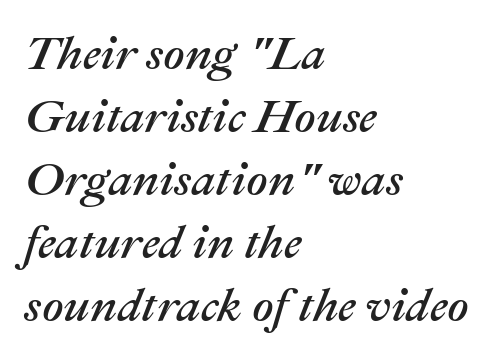
{"italic": "yes", "lean": "right", "slant_degrees": 22, "width": "normal", "stroke_contrast": "medium", "x_height": "medium", "monospaced": "no", "underline": "no", "align": "left", "line_spacing": "normal", "line_spacing_ratio": 1.34, "letter_spacing": "normal", "letter_spacing_em": 0.0, "glyph_px": 47}
